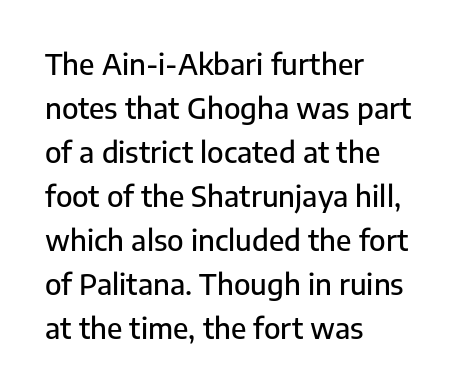
Q: Is the text italic (slanted)? A: No, it is upright.
Q: Is the typeface a serif or a sans-serif typeface? A: Sans-serif.
Q: Is the text underlined? A: No.
Q: How is the paragraph aligned? A: Left-aligned.
Q: Is the spacing between letters normal or unusually wide? A: Normal.
Q: Is the spacing between lines tight, normal or loose? A: Normal.
Q: Width (condensed, normal, or wide)? A: Normal.
Q: Stroke contrast? A: Low.
Q: x-height? A: Medium.
Q: Monospaced? A: No.
